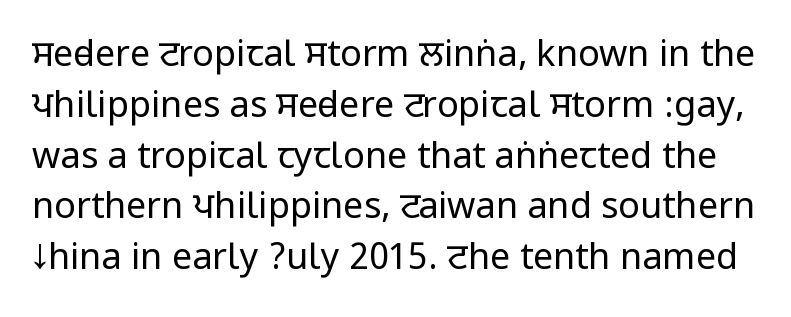
Stroke mass is kept to a normal reading level or below. If you measured baseline to baseline, you'd find a middling distance. Ascenders rise straight up at ninety degrees. The line texture is even and compact thanks to regular tracking. No feet cap the strokes, marking this as sans-serif type. Clear beneath every line of the passage.
